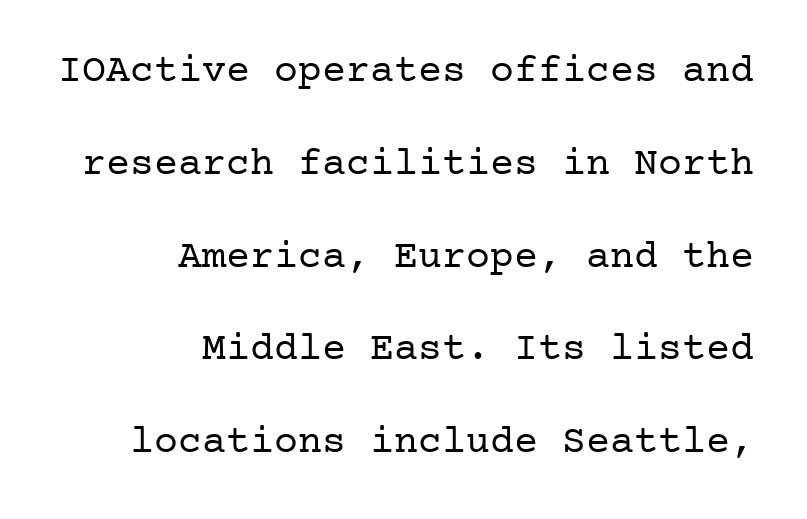
Q: Is the text bold? A: No.
Q: Is the text italic (slanted)? A: No, it is upright.
Q: Is the typeface a serif or a sans-serif typeface? A: Serif.
Q: Is the text underlined? A: No.
Q: How is the paragraph aligned? A: Right-aligned.
Q: Is the spacing between letters normal or unusually wide? A: Normal.
Q: Is the spacing between lines tight, normal or loose? A: Loose.
Q: Width (condensed, normal, or wide)? A: Normal.
Q: Stroke contrast? A: Low.
Q: x-height? A: Medium.
